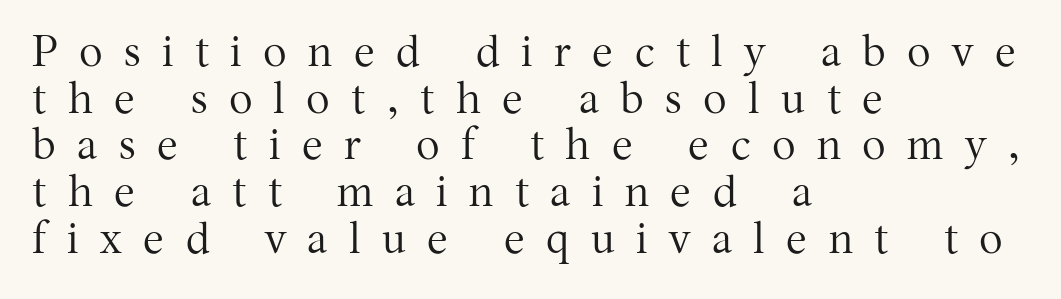
Q: Is the text bold? A: No.
Q: Is the text italic (slanted)? A: No, it is upright.
Q: Is the typeface a serif or a sans-serif typeface? A: Serif.
Q: Is the text underlined? A: No.
Q: How is the paragraph aligned? A: Left-aligned.
Q: Is the spacing between letters normal or unusually wide? A: Unusually wide.
Q: Is the spacing between lines tight, normal or loose? A: Tight.
Q: Width (condensed, normal, or wide)? A: Normal.
Q: Stroke contrast? A: Medium.
Q: x-height? A: Medium.
Q: Monospaced? A: No.
